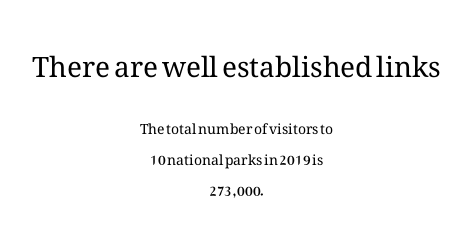
The image shows 28 px regular-weight type, upright; set centered, loose line spacing (2.21x), normal letter spacing, not underlined; the first (top) block is 2.0x larger; medium stroke contrast and a medium x-height.
